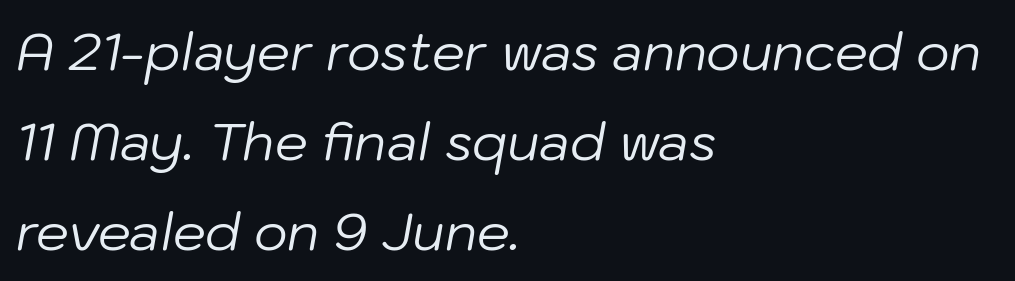
The image shows 52 px regular-weight type, italic (leaning right); set left-aligned, line spacing 1.73x, normal letter spacing, not underlined; low stroke contrast and a medium x-height.
